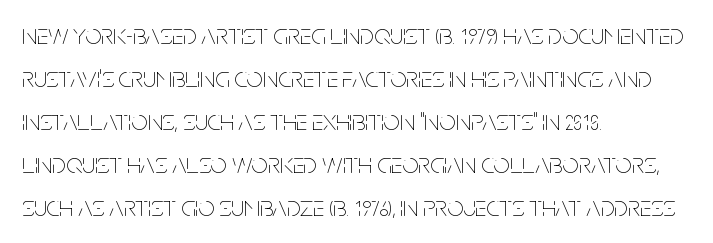
Unbolded letterforms with no extra heft. The rendering uses natural spacing where letterforms have individual widths. Reading down the block, your eye returns to a fixed left position each line. The words here are not underlined.
